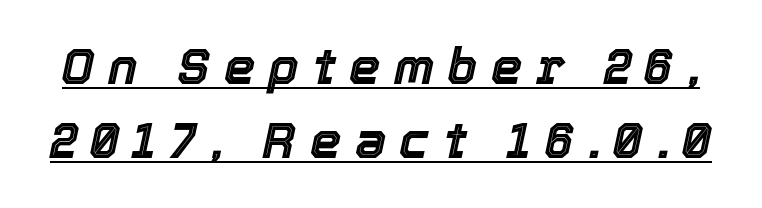
Q: Is the text italic (slanted)? A: Yes, it leans right by about 12 degrees.
Q: Is the text underlined? A: Yes.
Q: Is the spacing between letters normal or unusually wide? A: Unusually wide.
Q: Is the spacing between lines tight, normal or loose? A: Normal.
Q: Width (condensed, normal, or wide)? A: Normal.
Q: x-height? A: Medium.
Q: Monospaced? A: No.
